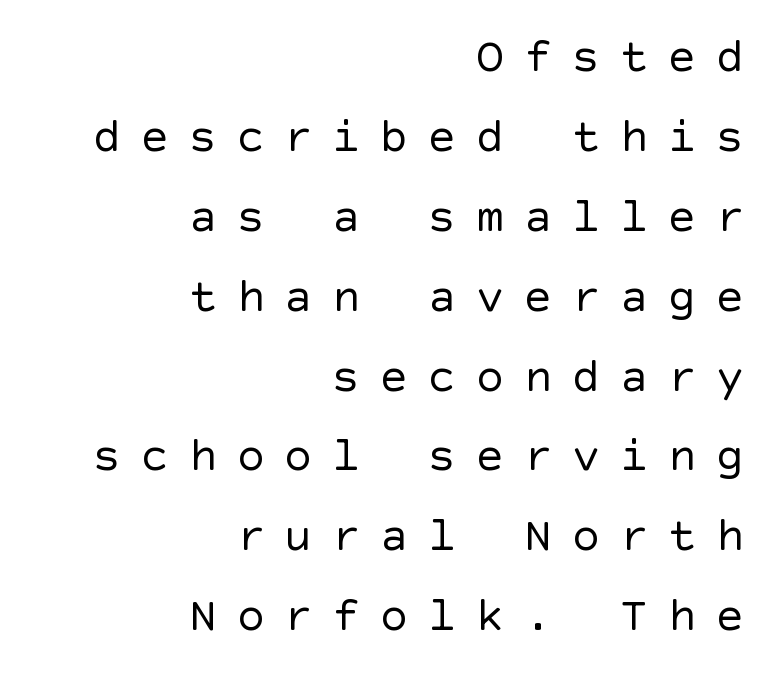
{"serif": "no", "italic": "no", "bold": "no", "weight": "regular", "width": "normal", "x_height": "large", "underline": "no", "align": "right", "line_spacing": "normal", "line_spacing_ratio": 1.7, "letter_spacing": "wide", "letter_spacing_em": 0.42, "glyph_px": 47}
